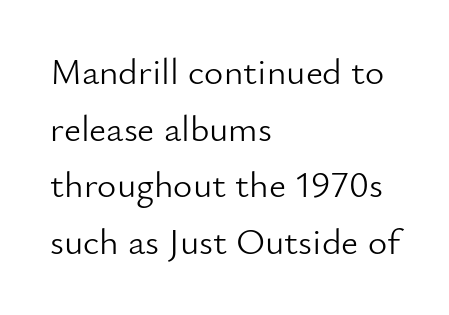
{"serif": "no", "italic": "no", "bold": "no", "weight": "light", "width": "normal", "stroke_contrast": "low", "x_height": "small", "monospaced": "no", "underline": "no", "align": "left", "line_spacing": "normal", "line_spacing_ratio": 1.53, "letter_spacing": "normal", "letter_spacing_em": 0.0, "glyph_px": 37}
